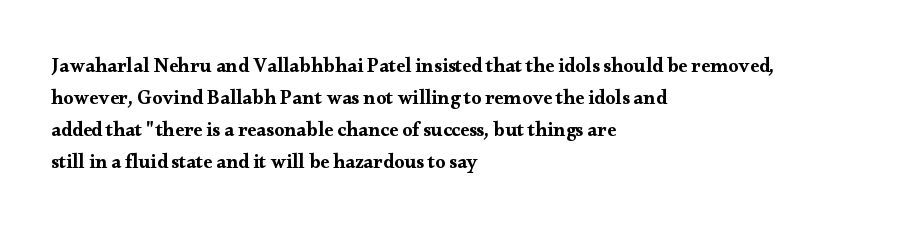
Q: Is the text italic (slanted)? A: No, it is upright.
Q: Is the text underlined? A: No.
Q: How is the paragraph aligned? A: Left-aligned.
Q: Is the spacing between letters normal or unusually wide? A: Normal.
Q: Is the spacing between lines tight, normal or loose? A: Normal.
